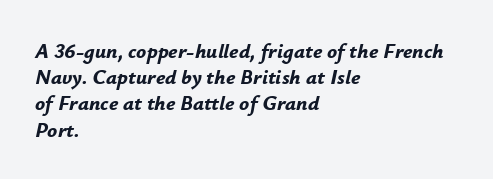
The image shows 21 px bold type, italic (leaning right); set left-aligned, normal line spacing (1.25x), normal letter spacing, not underlined.
